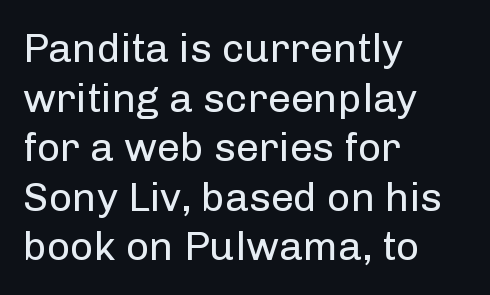
The image shows 41 px regular-weight sans-serif type, upright; set left-aligned, line spacing 1.21x, normal letter spacing, not underlined; low stroke contrast and a medium x-height.
